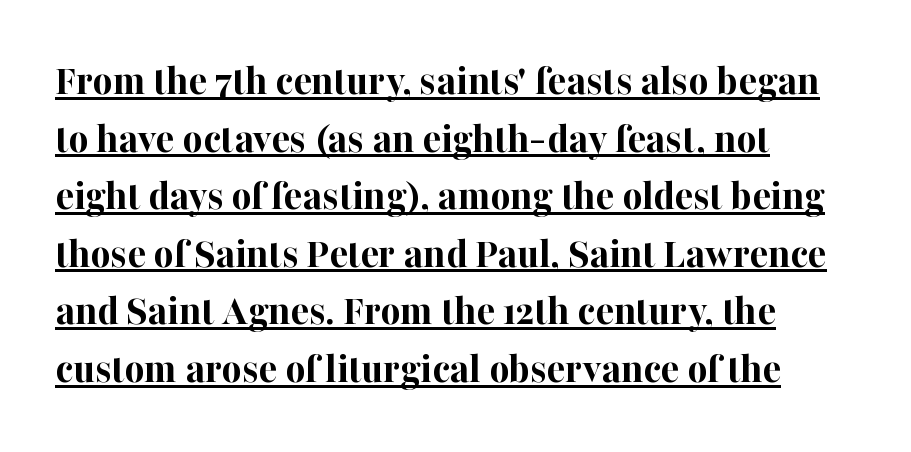
{"serif": "yes", "italic": "no", "bold": "yes", "weight": "bold", "width": "normal", "stroke_contrast": "high", "x_height": "medium", "monospaced": "no", "underline": "yes", "align": "left", "line_spacing": "normal", "line_spacing_ratio": 1.34, "letter_spacing": "normal", "letter_spacing_em": 0.0, "glyph_px": 43}
